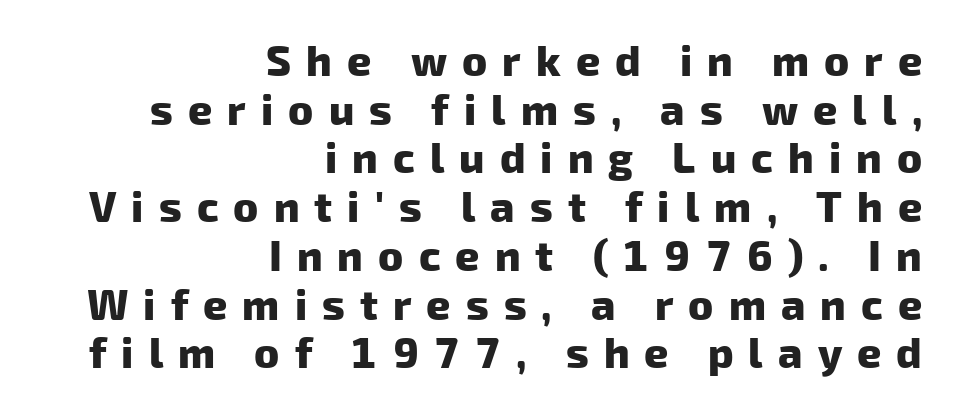
The image shows 42 px heavy sans-serif type; set right-aligned, line spacing 1.16x, unusually wide letter spacing (+0.36 em), not underlined; low stroke contrast and a medium x-height.
